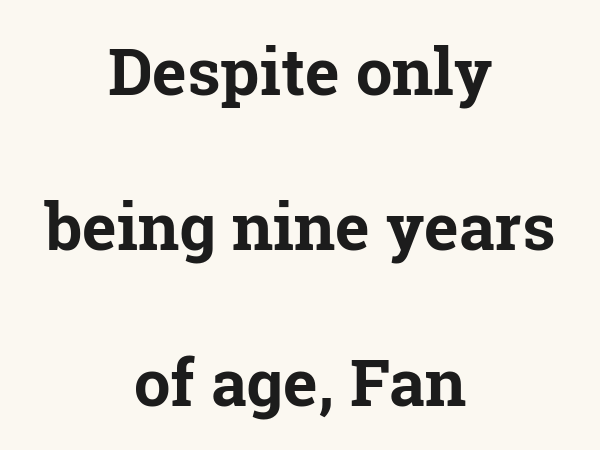
Q: Is the text bold? A: Yes.
Q: Is the text italic (slanted)? A: No, it is upright.
Q: Is the typeface a serif or a sans-serif typeface? A: Serif.
Q: Is the text underlined? A: No.
Q: How is the paragraph aligned? A: Centered.
Q: Is the spacing between letters normal or unusually wide? A: Normal.
Q: Is the spacing between lines tight, normal or loose? A: Loose.
Q: Width (condensed, normal, or wide)? A: Normal.
Q: Stroke contrast? A: Low.
Q: x-height? A: Medium.
Q: Monospaced? A: No.
